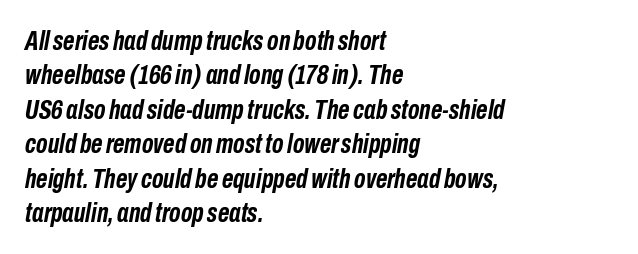
{"italic": "yes", "lean": "right", "slant_degrees": 10, "bold": "yes", "weight": "semibold", "width": "condensed", "stroke_contrast": "low", "x_height": "medium", "monospaced": "no", "underline": "no", "align": "left", "line_spacing_ratio": 1.23, "letter_spacing": "normal", "letter_spacing_em": 0.0, "glyph_px": 28}
